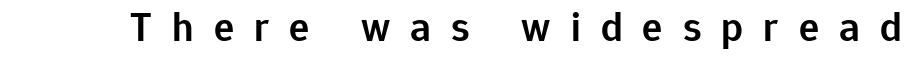
{"serif": "no", "italic": "no", "bold": "semi", "weight": "semibold", "width": "normal", "stroke_contrast": "low", "x_height": "medium", "monospaced": "no", "underline": "no", "letter_spacing": "wide", "letter_spacing_em": 0.48, "glyph_px": 42}
